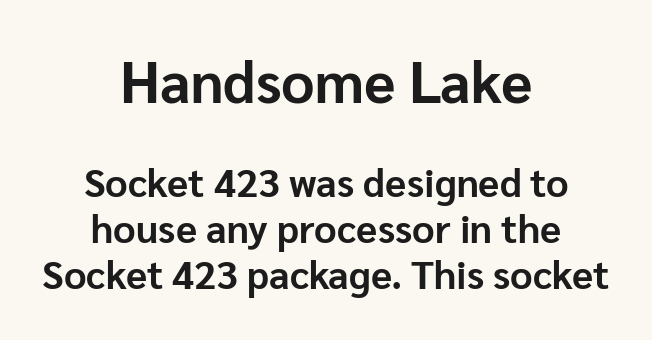
Compare the two chunks: the upper has the greater cap height. Posture: upright roman. Tracking here is standard; glyphs follow each other at the usual distance. This rendering features lettering with no underline. Both edges are ragged and mirror each other, which tells us the setting is centered. Students, this is bold: see how much ink each stroke carries.
